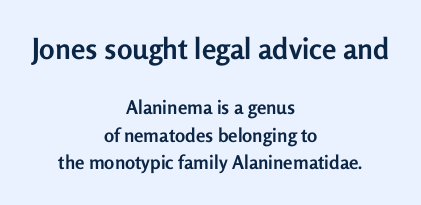
{"serif": "no", "italic": "no", "bold": "yes", "weight": "semibold", "width": "normal", "stroke_contrast": "low", "x_height": "medium", "monospaced": "no", "underline": "no", "align": "center", "line_spacing": "normal", "line_spacing_ratio": 1.45, "letter_spacing": "normal", "letter_spacing_em": 0.0, "larger_block": "first", "size_ratio": 1.53, "glyph_px": 29}
